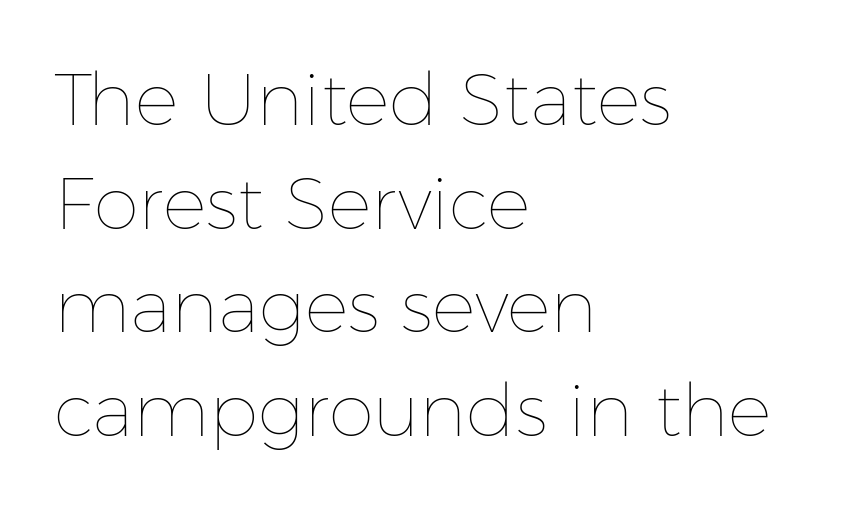
Q: Is the text bold? A: No.
Q: Is the text italic (slanted)? A: No, it is upright.
Q: Is the text underlined? A: No.
Q: How is the paragraph aligned? A: Left-aligned.
Q: Is the spacing between letters normal or unusually wide? A: Normal.
Q: Is the spacing between lines tight, normal or loose? A: Normal.
Q: Width (condensed, normal, or wide)? A: Normal.
Q: Stroke contrast? A: Low.
Q: x-height? A: Medium.
Q: Monospaced? A: No.
